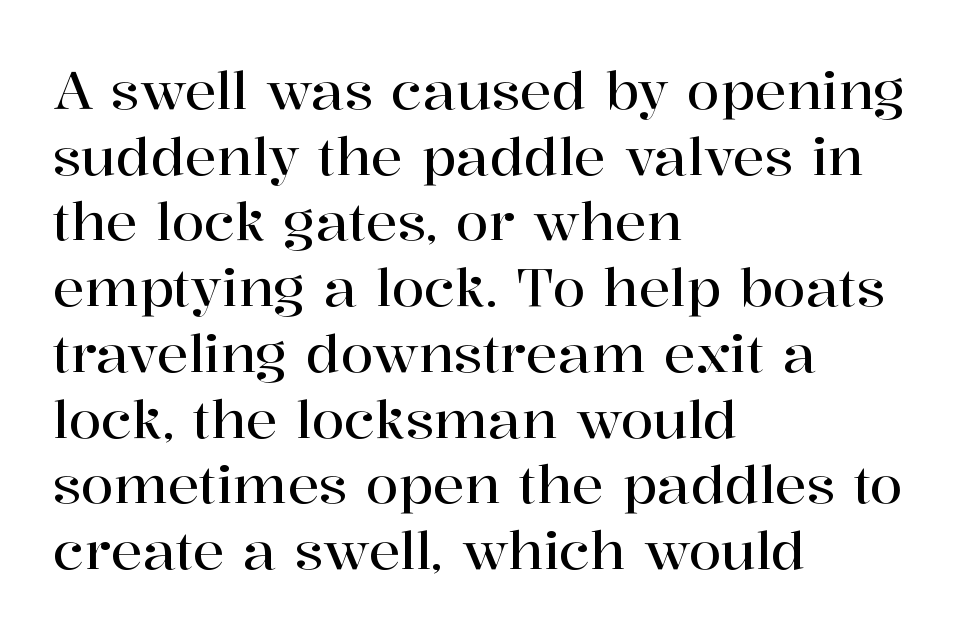
{"serif": "yes", "italic": "no", "width": "normal", "stroke_contrast": "high", "x_height": "medium", "monospaced": "no", "underline": "no", "align": "left", "line_spacing_ratio": 1.24, "letter_spacing": "normal", "letter_spacing_em": 0.0, "glyph_px": 53}
